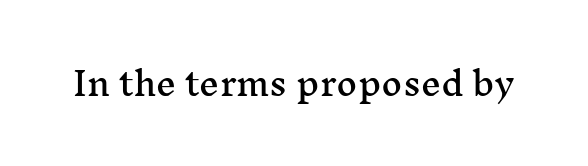
Q: Is the text italic (slanted)? A: No, it is upright.
Q: Is the typeface a serif or a sans-serif typeface? A: Serif.
Q: Is the text underlined? A: No.
Q: Is the spacing between letters normal or unusually wide? A: Normal.
Q: Width (condensed, normal, or wide)? A: Wide.
Q: Stroke contrast? A: Medium.
Q: x-height? A: Medium.
Q: Monospaced? A: No.
